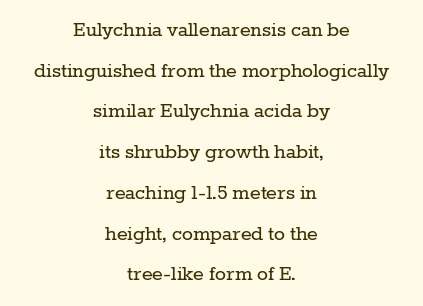
Descenders hang freely into open space. These lines keep a tight, regular rhythm from letter to letter. Compared with a typical body face, this is equally light or lighter still. The passage is arranged like a title page — every line centered. The typography opts for an upright posture over an oblique one.
